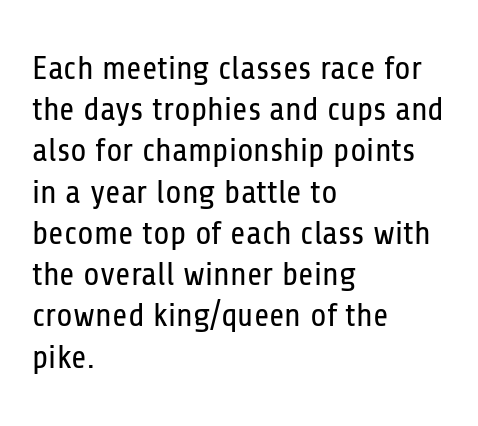
The image shows 33 px regular-weight, condensed sans-serif type, upright; set left-aligned, normal line spacing (1.25x), normal letter spacing, not underlined; low stroke contrast and a medium x-height.
